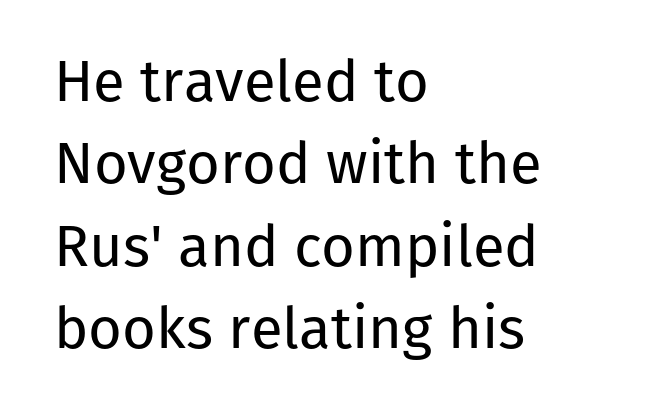
Horizontal alignment here is leftward, the default for most running prose. Rows of type keep a routine distance in the vertical direction. Varying glyph widths throughout — classic text-font behaviour. Anything drawn beneath the words? Only blank space. The rendering shows plain stroke endings on the letterforms — a sans-serif design.
